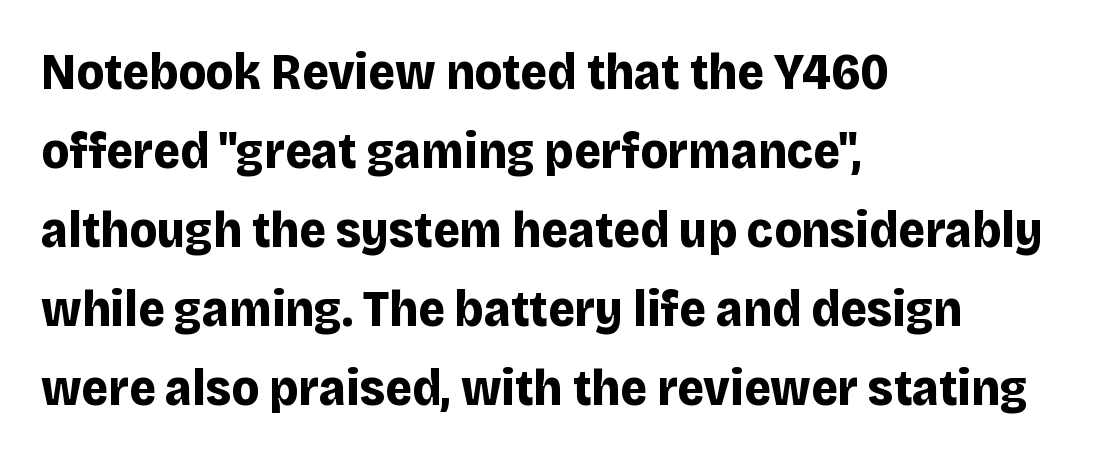
{"serif": "no", "italic": "no", "bold": "yes", "weight": "bold", "width": "normal", "stroke_contrast": "low", "x_height": "large", "monospaced": "no", "underline": "no", "align": "left", "line_spacing": "normal", "line_spacing_ratio": 1.55, "letter_spacing": "normal", "letter_spacing_em": 0.0, "glyph_px": 51}
